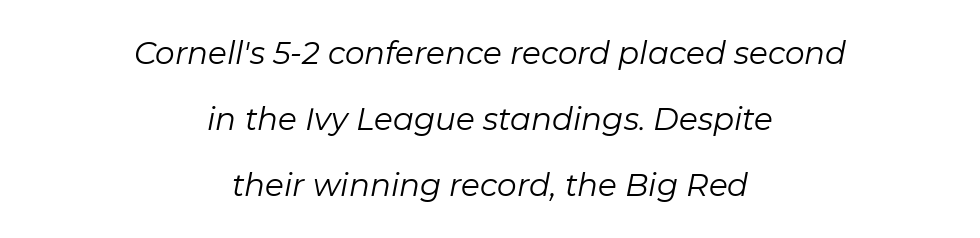
{"italic": "yes", "lean": "right", "slant_degrees": 11, "bold": "no", "weight": "regular", "width": "normal", "stroke_contrast": "low", "x_height": "medium", "monospaced": "no", "underline": "no", "align": "center", "line_spacing": "loose", "line_spacing_ratio": 2.13, "letter_spacing": "normal", "letter_spacing_em": 0.0, "glyph_px": 31}
